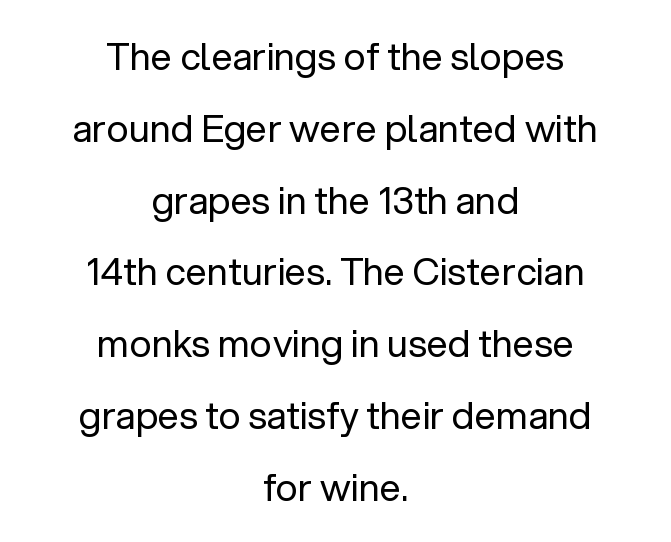
{"serif": "no", "italic": "no", "bold": "no", "weight": "regular", "width": "normal", "stroke_contrast": "low", "x_height": "medium", "monospaced": "no", "underline": "no", "align": "center", "line_spacing_ratio": 1.89, "letter_spacing": "normal", "letter_spacing_em": 0.0, "glyph_px": 38}
